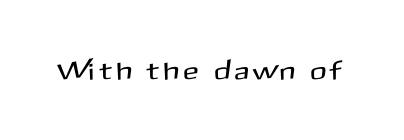
The image shows 25 px text type, upright; set unusually wide letter spacing (+0.23 em), not underlined.
